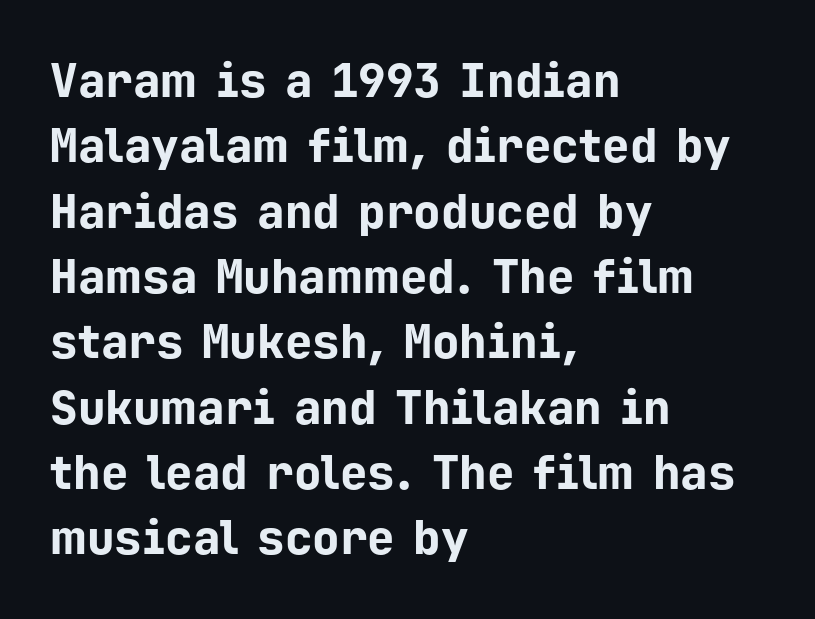
The image shows 46 px bold sans-serif type, upright, monospaced; set left-aligned, normal line spacing (1.42x), normal letter spacing, not underlined; low stroke contrast and a medium x-height.
